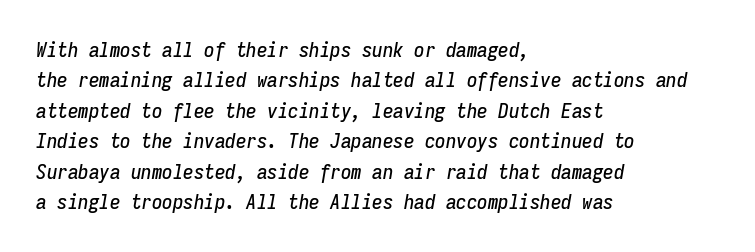
{"italic": "yes", "lean": "right", "slant_degrees": 9, "underline": "no", "align": "left", "line_spacing": "normal", "line_spacing_ratio": 1.45, "letter_spacing": "normal", "letter_spacing_em": 0.0, "glyph_px": 21}
